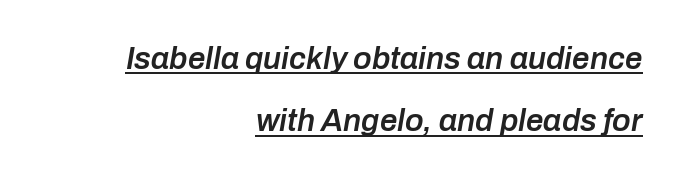
{"italic": "yes", "lean": "right", "slant_degrees": 10, "bold": "semi", "weight": "semibold", "width": "normal", "stroke_contrast": "low", "x_height": "medium", "monospaced": "no", "underline": "yes", "align": "right", "line_spacing": "loose", "line_spacing_ratio": 2.01, "letter_spacing": "normal", "letter_spacing_em": 0.0, "glyph_px": 31}
